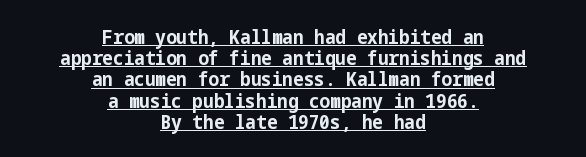
Q: Is the text bold? A: Yes.
Q: Is the text italic (slanted)? A: No, it is upright.
Q: Is the text underlined? A: Yes.
Q: How is the paragraph aligned? A: Centered.
Q: Is the spacing between letters normal or unusually wide? A: Normal.
Q: Is the spacing between lines tight, normal or loose? A: Tight.
